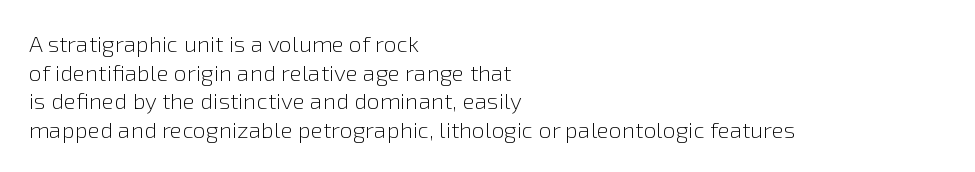
Q: Is the text bold? A: No.
Q: Is the text italic (slanted)? A: No, it is upright.
Q: Is the text underlined? A: No.
Q: How is the paragraph aligned? A: Left-aligned.
Q: Is the spacing between letters normal or unusually wide? A: Normal.
